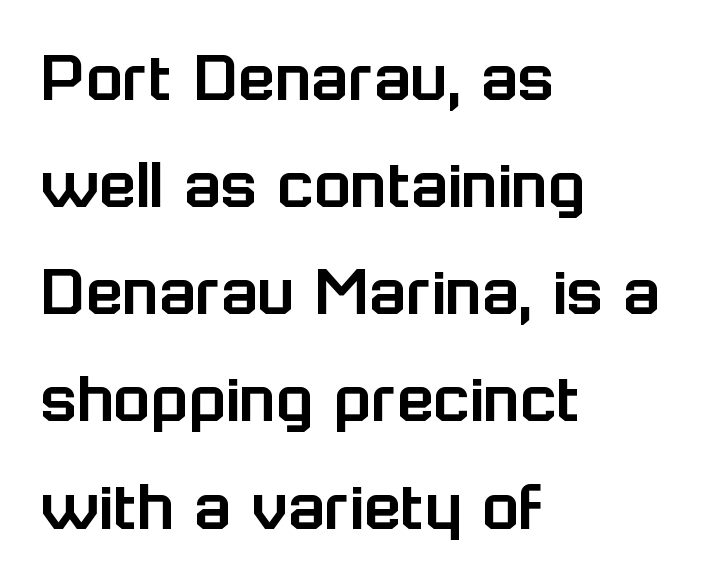
{"serif": "no", "italic": "no", "width": "normal", "stroke_contrast": "low", "x_height": "medium", "monospaced": "no", "underline": "no", "align": "left", "line_spacing": "normal", "line_spacing_ratio": 1.41, "letter_spacing": "normal", "letter_spacing_em": 0.0, "glyph_px": 76}
